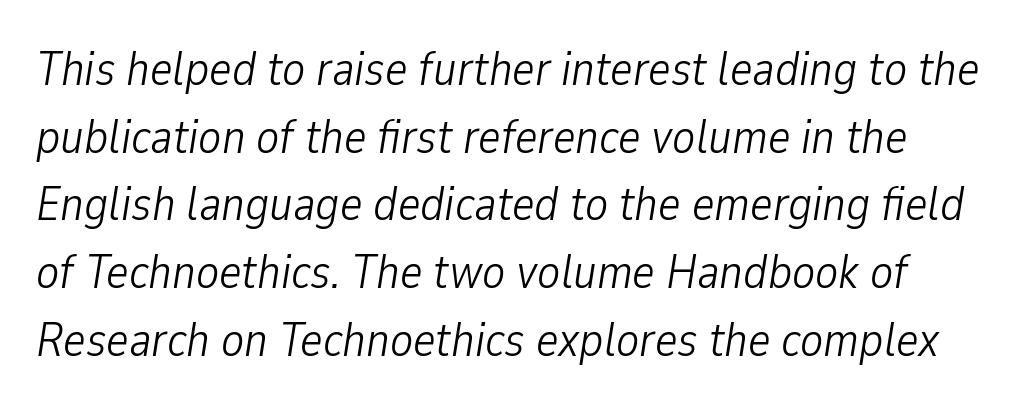
{"italic": "yes", "lean": "right", "slant_degrees": 9, "bold": "no", "weight": "light", "width": "condensed", "stroke_contrast": "low", "x_height": "medium", "monospaced": "no", "underline": "no", "line_spacing": "normal", "line_spacing_ratio": 1.41, "letter_spacing": "normal", "letter_spacing_em": 0.0, "glyph_px": 48}
